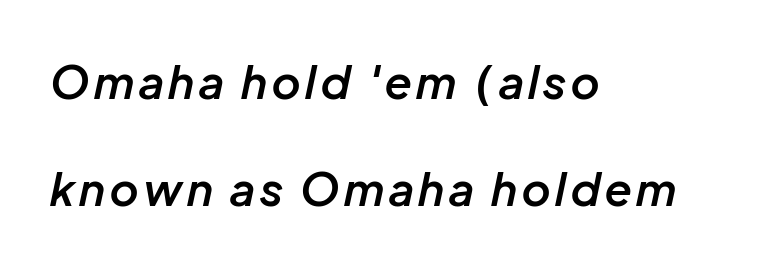
{"italic": "yes", "lean": "right", "slant_degrees": 12, "bold": "semi", "weight": "semibold", "width": "normal", "stroke_contrast": "low", "x_height": "medium", "monospaced": "no", "underline": "no", "align": "left", "line_spacing": "loose", "line_spacing_ratio": 2.37, "glyph_px": 45}
